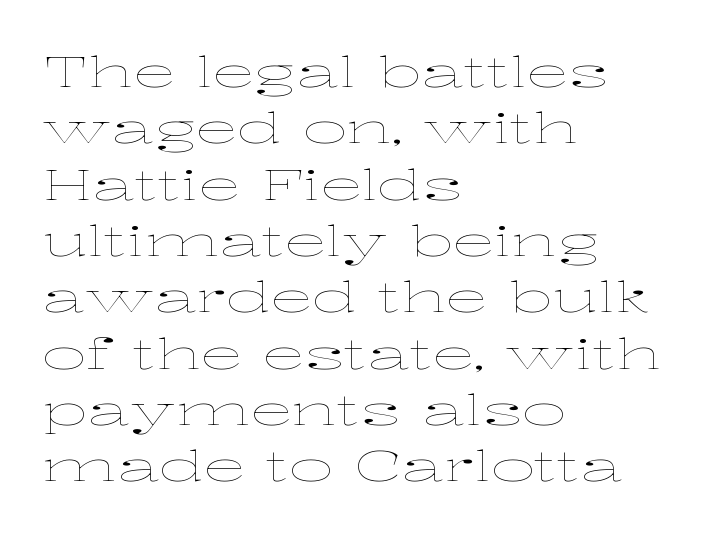
Is this a fixed-width face? No — the glyphs have proportional, varying widths. Is the stroke heavy? The answer is a plain regular-or-lighter. Reading down the column, the eye jumps a familiar distance to each next line. The compositor pushed each line to the left boundary. Tall strokes in this sample are plumb rather than angled. Tracking here is standard; glyphs follow each other at the usual distance.
